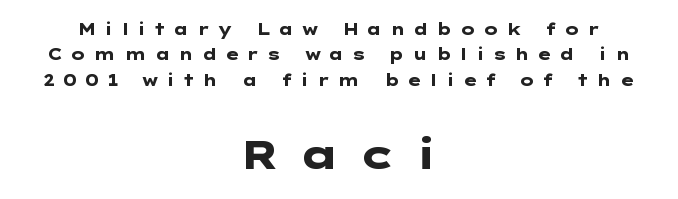
Q: Is the text bold? A: Yes.
Q: Is the text italic (slanted)? A: No, it is upright.
Q: Is the typeface a serif or a sans-serif typeface? A: Sans-serif.
Q: Is the text underlined? A: No.
Q: How is the paragraph aligned? A: Centered.
Q: Is the spacing between letters normal or unusually wide? A: Unusually wide.
Q: Is the spacing between lines tight, normal or loose? A: Normal.
Q: Which block of text is set in a larger size, the first (top) or the second (bottom)? A: The second (bottom) one.
Q: Width (condensed, normal, or wide)? A: Wide.
Q: Stroke contrast? A: Low.
Q: x-height? A: Medium.
